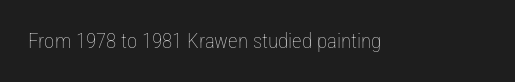
Q: Is the text bold? A: No.
Q: Is the text italic (slanted)? A: No, it is upright.
Q: Is the text underlined? A: No.
Q: Is the spacing between letters normal or unusually wide? A: Normal.
